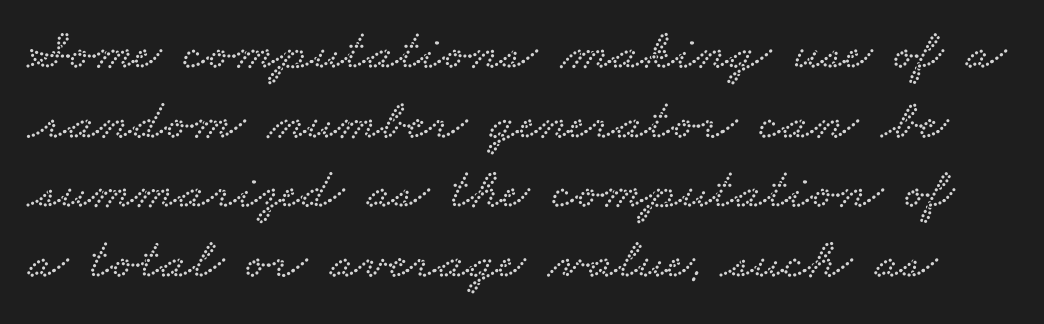
The image shows 58 px wide serif type; set line spacing 1.2x, normal letter spacing, not underlined; low stroke contrast and a small x-height.
